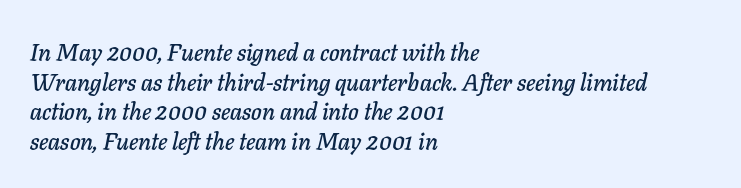
{"italic": "yes", "lean": "right", "slant_degrees": 11, "underline": "no", "align": "left", "line_spacing_ratio": 1.23, "letter_spacing": "normal", "letter_spacing_em": 0.0, "glyph_px": 24}
